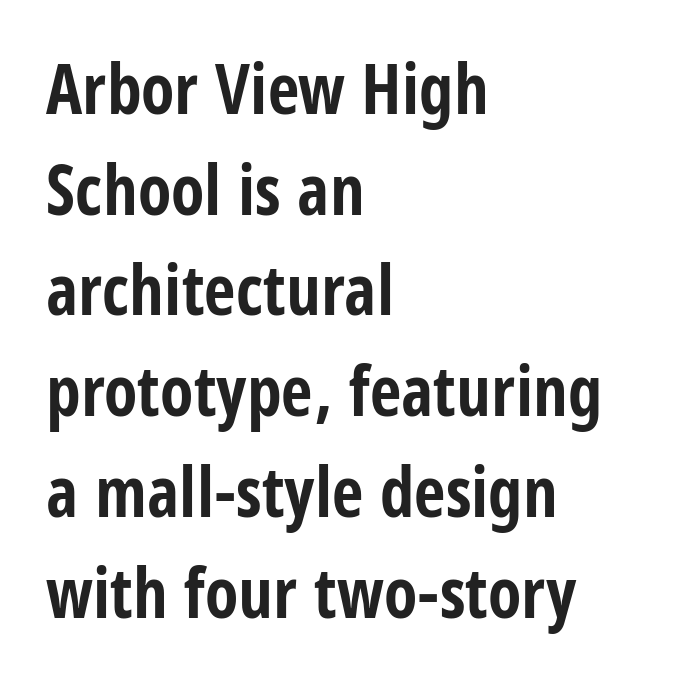
Honestly, the letter spacing is just normal — you wouldn't notice it. Here the designer chose a conventional face with non-uniform glyph widths. Posture: vertical. Bold? Absolutely — the strokes are thick and heavy.
